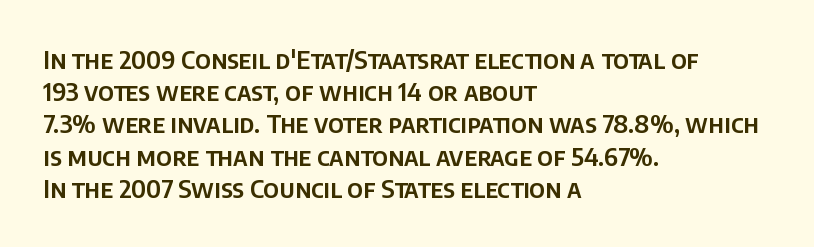
{"italic": "no", "underline": "no", "align": "left", "line_spacing": "normal", "line_spacing_ratio": 1.29, "letter_spacing": "normal", "letter_spacing_em": 0.0, "glyph_px": 25}
